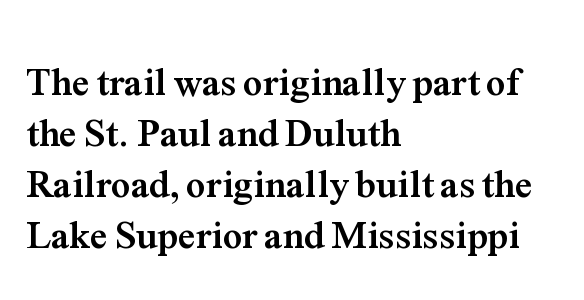
Q: Is the text bold? A: Yes.
Q: Is the text italic (slanted)? A: No, it is upright.
Q: Is the typeface a serif or a sans-serif typeface? A: Serif.
Q: Is the text underlined? A: No.
Q: How is the paragraph aligned? A: Left-aligned.
Q: Is the spacing between letters normal or unusually wide? A: Normal.
Q: Is the spacing between lines tight, normal or loose? A: Normal.
Q: Width (condensed, normal, or wide)? A: Normal.
Q: Stroke contrast? A: Medium.
Q: x-height? A: Medium.
Q: Monospaced? A: No.
